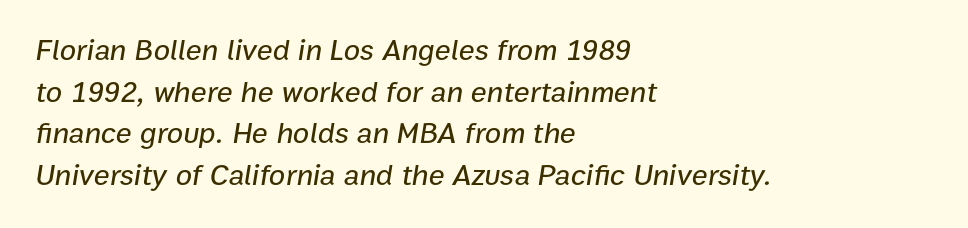
Q: Is the text italic (slanted)? A: Yes, it leans right by about 9 degrees.
Q: Is the text underlined? A: No.
Q: How is the paragraph aligned? A: Left-aligned.
Q: Is the spacing between letters normal or unusually wide? A: Normal.
Q: Is the spacing between lines tight, normal or loose? A: Normal.
Q: Width (condensed, normal, or wide)? A: Normal.
Q: Stroke contrast? A: Low.
Q: x-height? A: Medium.
Q: Monospaced? A: No.
